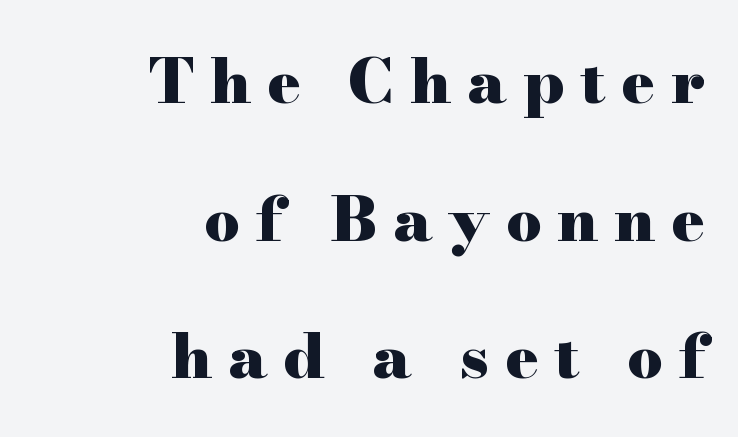
The image shows 62 px heavy, wide serif type, upright; set right-aligned, loose line spacing (2.22x), unusually wide letter spacing (+0.26 em), not underlined; high stroke contrast and a small x-height.
